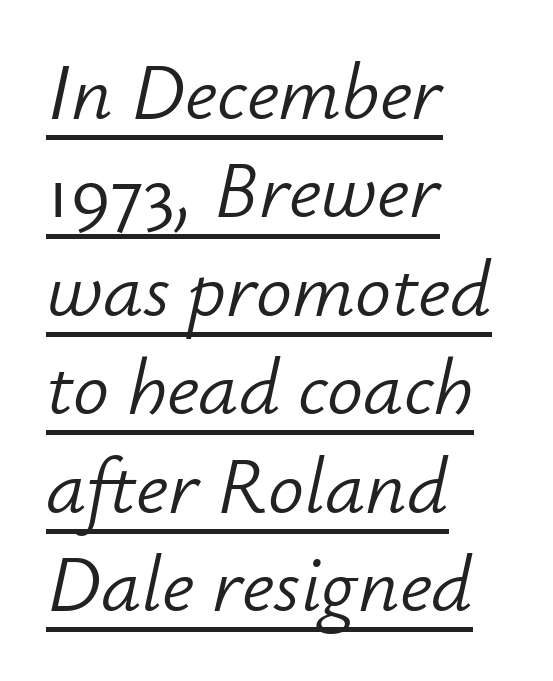
Standard letterfit; no display-style spreading of the glyphs. Every row of glyphs begins at an identical x-position on the left. Notice how a bar underscores the lettering throughout. The lettering tilts uniformly, giving the passage an italic look. Varying glyph widths throughout — classic text-font behaviour. Stroke thickness stays within the range of a standard reading face or lighter.
